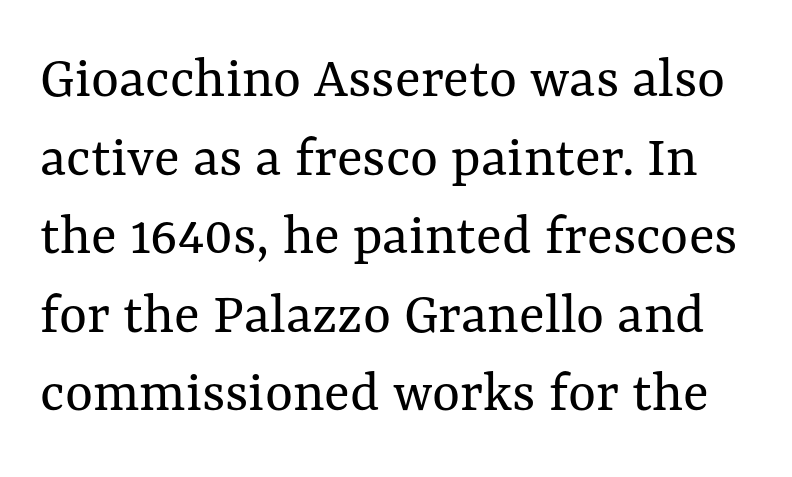
{"italic": "no", "bold": "no", "weight": "regular", "width": "normal", "stroke_contrast": "medium", "x_height": "medium", "monospaced": "no", "underline": "no", "line_spacing": "normal", "line_spacing_ratio": 1.31, "letter_spacing": "normal", "letter_spacing_em": 0.0, "glyph_px": 60}
